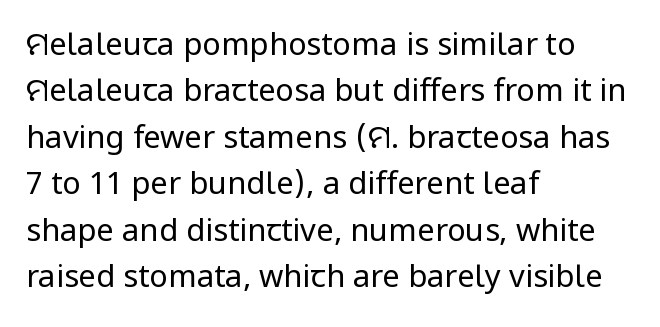
{"serif": "no", "italic": "no", "bold": "no", "weight": "regular", "width": "normal", "stroke_contrast": "low", "x_height": "medium", "monospaced": "no", "underline": "no", "align": "left", "line_spacing": "normal", "line_spacing_ratio": 1.5, "letter_spacing": "normal", "letter_spacing_em": 0.0, "glyph_px": 31}
